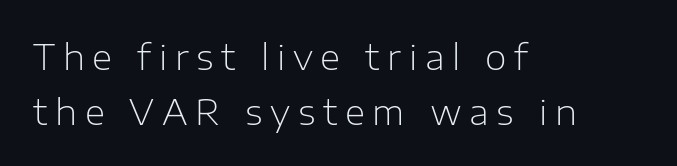
Q: Is the text bold? A: No.
Q: Is the text italic (slanted)? A: No, it is upright.
Q: Is the typeface a serif or a sans-serif typeface? A: Sans-serif.
Q: Is the text underlined? A: No.
Q: How is the paragraph aligned? A: Left-aligned.
Q: Is the spacing between letters normal or unusually wide? A: Unusually wide.
Q: Is the spacing between lines tight, normal or loose? A: Normal.
Q: Width (condensed, normal, or wide)? A: Normal.
Q: Stroke contrast? A: Low.
Q: x-height? A: Medium.
Q: Monospaced? A: No.
